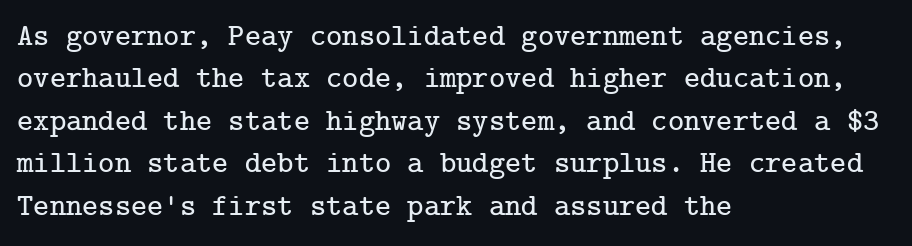
{"serif": "yes", "italic": "no", "width": "normal", "stroke_contrast": "low", "x_height": "medium", "underline": "no", "align": "left", "line_spacing": "normal", "line_spacing_ratio": 1.37, "letter_spacing": "normal", "letter_spacing_em": 0.0, "glyph_px": 31}
